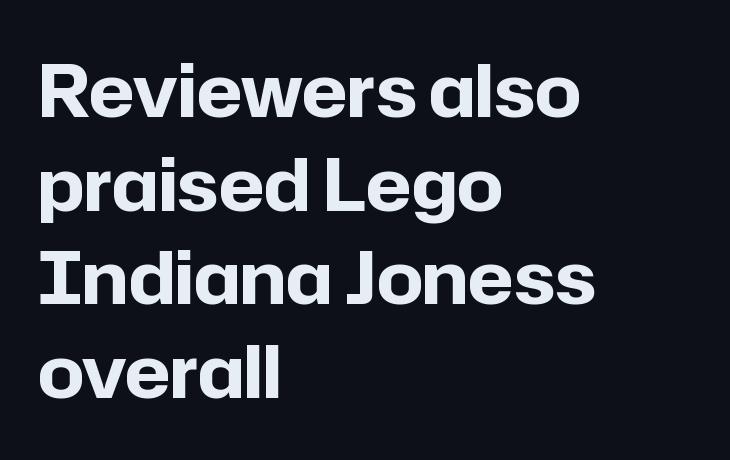
{"serif": "no", "italic": "no", "bold": "yes", "weight": "bold", "width": "normal", "stroke_contrast": "low", "x_height": "medium", "monospaced": "no", "underline": "no", "align": "left", "line_spacing": "normal", "line_spacing_ratio": 1.3, "letter_spacing": "normal", "letter_spacing_em": 0.0, "glyph_px": 72}
